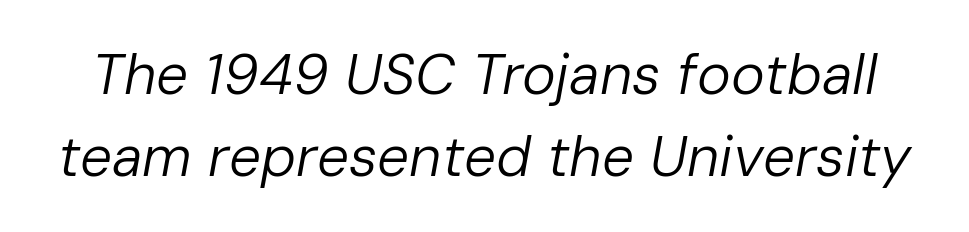
Q: Is the text bold? A: No.
Q: Is the text italic (slanted)? A: Yes, it leans right by about 10 degrees.
Q: Is the text underlined? A: No.
Q: Is the spacing between letters normal or unusually wide? A: Normal.
Q: Is the spacing between lines tight, normal or loose? A: Normal.
Q: Width (condensed, normal, or wide)? A: Normal.
Q: Stroke contrast? A: Low.
Q: x-height? A: Medium.
Q: Monospaced? A: No.
